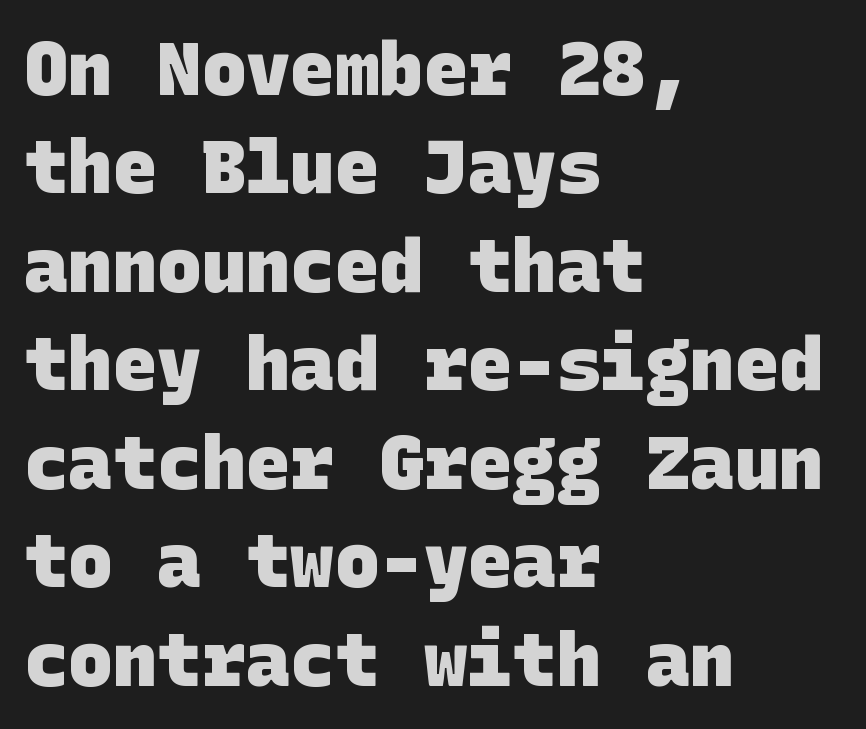
Q: Is the text bold? A: Yes.
Q: Is the typeface a serif or a sans-serif typeface? A: Sans-serif.
Q: Is the text underlined? A: No.
Q: How is the paragraph aligned? A: Left-aligned.
Q: Is the spacing between letters normal or unusually wide? A: Normal.
Q: Is the spacing between lines tight, normal or loose? A: Normal.
Q: Width (condensed, normal, or wide)? A: Normal.
Q: Stroke contrast? A: Low.
Q: x-height? A: Large.
